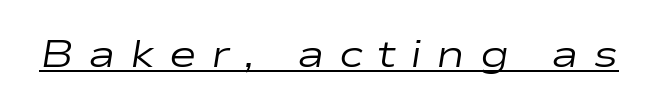
Stroke thickness stays within the range of a standard reading face or lighter. The letterforms stand isolated, each surrounded by extra space. The specimen reads as italic at a glance. Do the characters align in a grid? No, the font is proportional.
